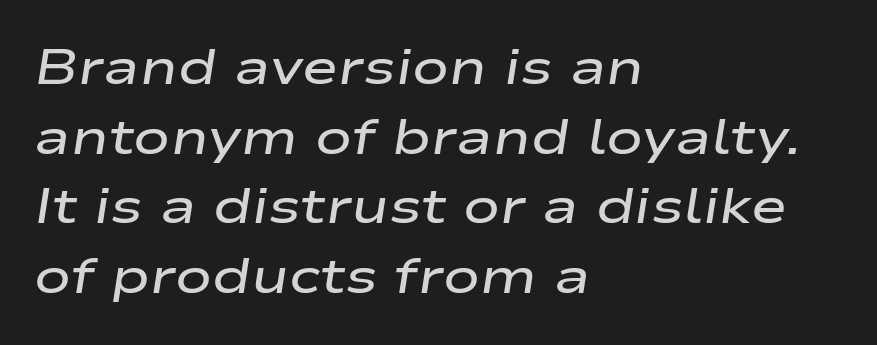
Interline gaps are of average width in this sample. This sample uses an oblique cut, with every glyph tilted off the vertical. Clear beneath every line of the passage. The rag falls on the right side of this text block. Character widths vary here, with narrow letters taking less room than wide ones. The face used here is rendered with its standard letterfit.
